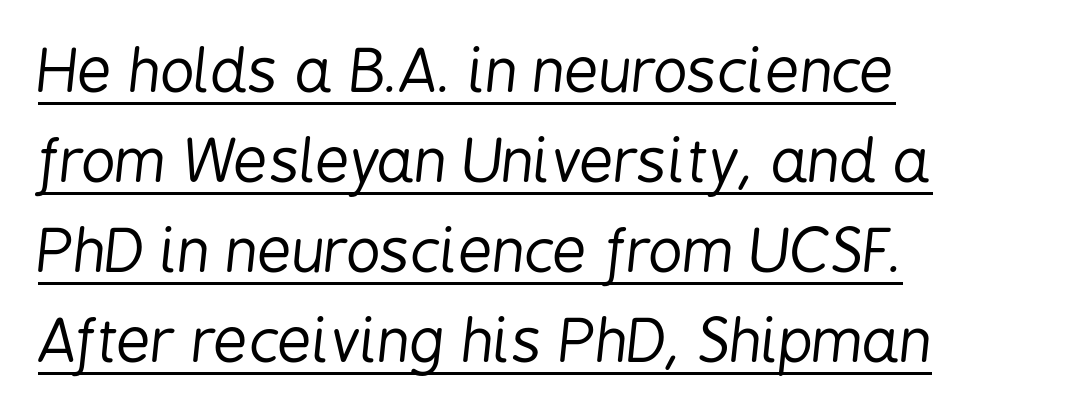
Q: Is the text bold? A: No.
Q: Is the text italic (slanted)? A: Yes, it leans right by about 6 degrees.
Q: Is the text underlined? A: Yes.
Q: How is the paragraph aligned? A: Left-aligned.
Q: Is the spacing between letters normal or unusually wide? A: Normal.
Q: Is the spacing between lines tight, normal or loose? A: Normal.
Q: Width (condensed, normal, or wide)? A: Condensed.
Q: Stroke contrast? A: Low.
Q: x-height? A: Medium.
Q: Monospaced? A: No.
